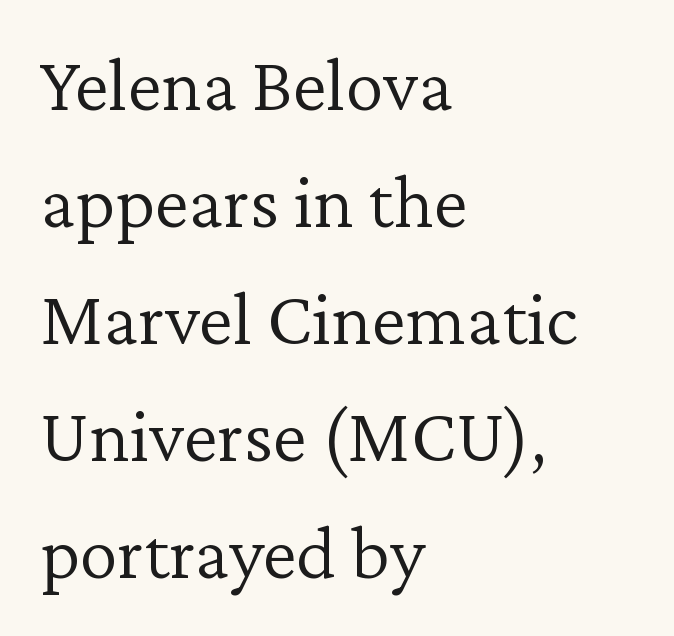
{"serif": "yes", "italic": "no", "bold": "no", "weight": "light", "width": "normal", "stroke_contrast": "low", "x_height": "medium", "monospaced": "no", "underline": "no", "align": "left", "line_spacing": "normal", "line_spacing_ratio": 1.52, "letter_spacing": "normal", "letter_spacing_em": 0.0, "glyph_px": 77}
